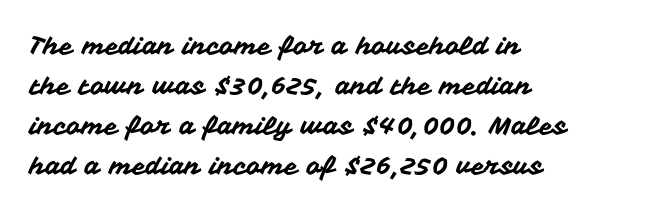
The image shows 25 px text type; set left-aligned, normal line spacing (1.6x), normal letter spacing, not underlined.
